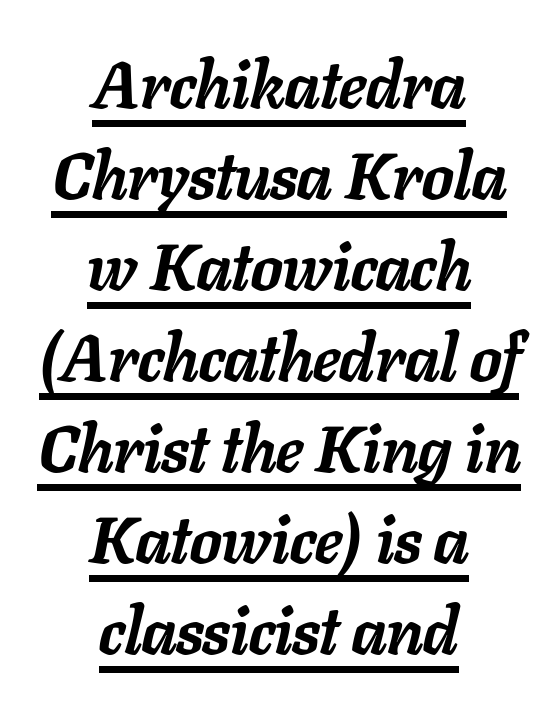
The image shows 66 px semibold type, italic (leaning right); set centered, normal line spacing (1.38x), normal letter spacing, underlined; low stroke contrast and a medium x-height.
